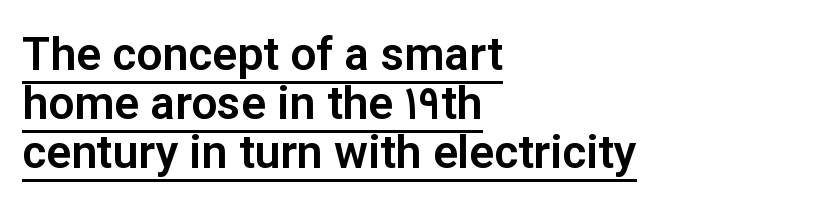
Honestly, the letter spacing is just normal — you wouldn't notice it. This sample carries an underscore along the baseline area. Compared with typical paragraphs, the rows here are closer together. Upright lettering throughout.
